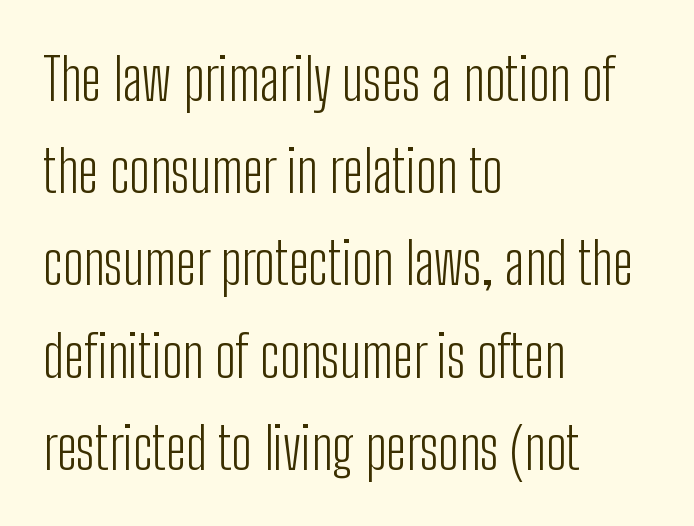
Q: Is the text bold? A: No.
Q: Is the text italic (slanted)? A: No, it is upright.
Q: Is the typeface a serif or a sans-serif typeface? A: Sans-serif.
Q: Is the text underlined? A: No.
Q: How is the paragraph aligned? A: Left-aligned.
Q: Is the spacing between letters normal or unusually wide? A: Normal.
Q: Is the spacing between lines tight, normal or loose? A: Normal.
Q: Width (condensed, normal, or wide)? A: Condensed.
Q: Stroke contrast? A: Low.
Q: x-height? A: Medium.
Q: Monospaced? A: No.
